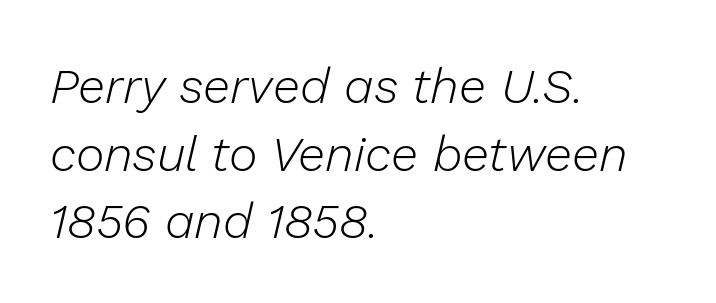
{"italic": "yes", "lean": "right", "slant_degrees": 13, "bold": "no", "weight": "light", "width": "normal", "stroke_contrast": "low", "x_height": "medium", "monospaced": "no", "underline": "no", "align": "left", "line_spacing": "normal", "line_spacing_ratio": 1.38, "letter_spacing": "normal", "letter_spacing_em": 0.0, "glyph_px": 49}
